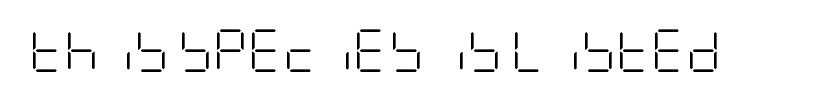
The gaps between neighbouring characters are ordinary and unremarkable. Characters remain perfectly vertical along every line. Check the space under the baseline: it is left empty. The typesetting does not lean heavy: it is not bold. The type family on display is of the sans-serif kind.
